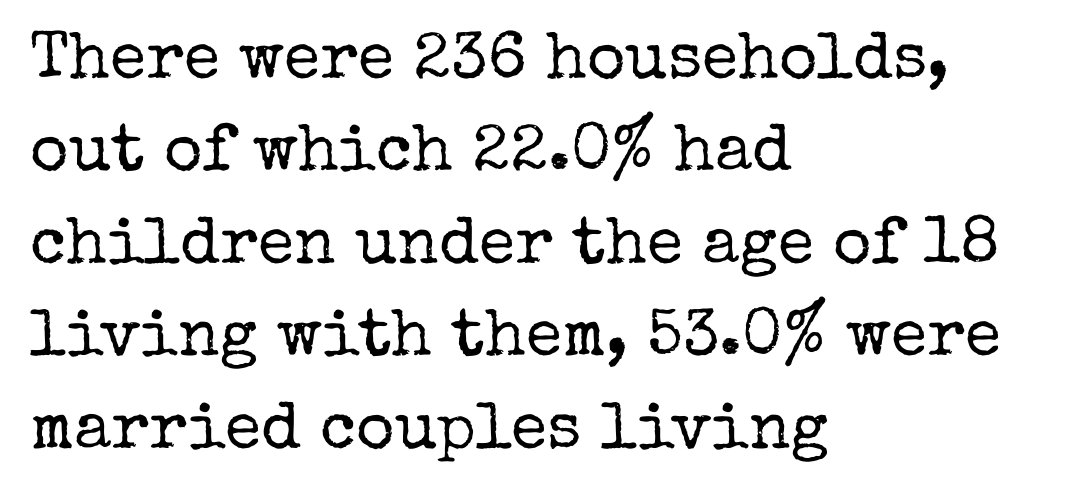
Is the type heavy? It reads as light-to-regular instead. Compared with typical body copy, the letter spacing here is the same. Is there much room between lines? A standard amount, neither cramped nor airy. The rendering anchors every line to the left-hand side.
